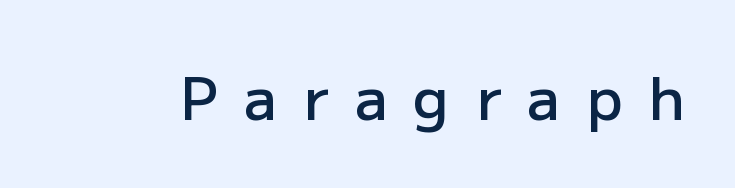
I'd call this a sans setting — the letters go barefoot. Any mark beneath the type? The region is blank. Honestly, the letter spacing is so wide it's the main thing you notice. Moderately thickened strokes mark this as semibold type. Rendered with straight, roman letterforms. Proportional: the letters do not fall into vertical columns.
